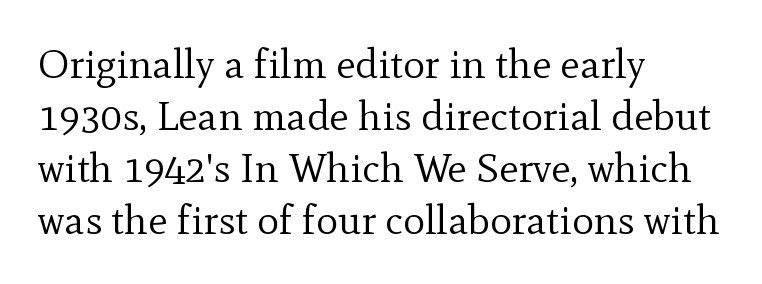
{"serif": "yes", "italic": "no", "bold": "no", "weight": "regular", "width": "normal", "x_height": "small", "monospaced": "no", "underline": "no", "align": "left", "line_spacing": "normal", "line_spacing_ratio": 1.27, "letter_spacing": "normal", "letter_spacing_em": 0.0, "glyph_px": 41}
